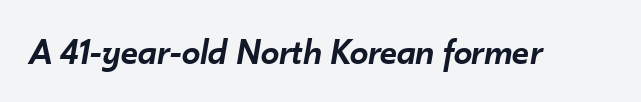
{"italic": "yes", "lean": "right", "slant_degrees": 10, "bold": "semi", "weight": "semibold", "width": "normal", "stroke_contrast": "low", "x_height": "small", "monospaced": "no", "underline": "no", "letter_spacing": "normal", "letter_spacing_em": 0.0, "glyph_px": 37}
